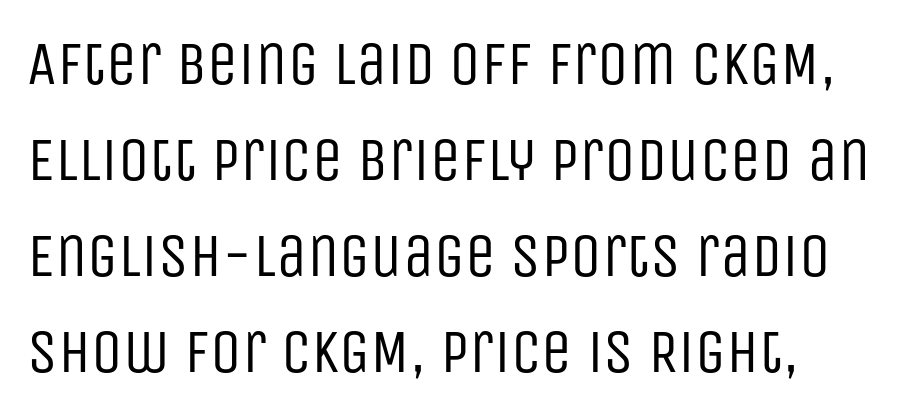
Q: Is the text bold? A: No.
Q: Is the text italic (slanted)? A: No, it is upright.
Q: Is the typeface a serif or a sans-serif typeface? A: Sans-serif.
Q: Is the text underlined? A: No.
Q: How is the paragraph aligned? A: Left-aligned.
Q: Is the spacing between letters normal or unusually wide? A: Normal.
Q: Is the spacing between lines tight, normal or loose? A: Normal.
Q: Width (condensed, normal, or wide)? A: Condensed.
Q: Stroke contrast? A: Low.
Q: x-height? A: Large.
Q: Monospaced? A: No.
